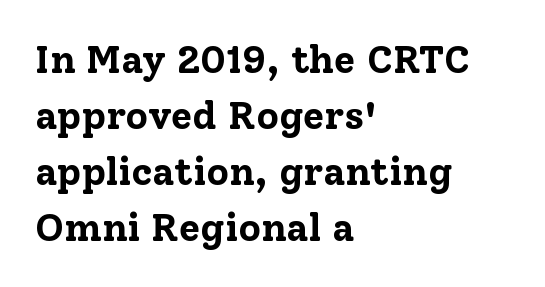
Do the characters align in a grid? No, the font is proportional. Each line starts at the same left margin while the right side varies. These lines sit exactly where default settings would place them. In terms of posture, this sample is upright. Tracking value appears to be zero — textbook default spacing.
